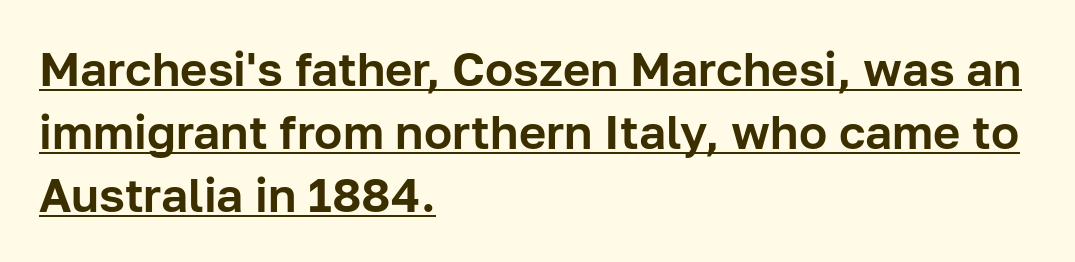
Q: Is the text italic (slanted)? A: No, it is upright.
Q: Is the typeface a serif or a sans-serif typeface? A: Sans-serif.
Q: Is the text underlined? A: Yes.
Q: How is the paragraph aligned? A: Left-aligned.
Q: Is the spacing between letters normal or unusually wide? A: Normal.
Q: Is the spacing between lines tight, normal or loose? A: Normal.
Q: Width (condensed, normal, or wide)? A: Normal.
Q: Stroke contrast? A: Low.
Q: x-height? A: Medium.
Q: Monospaced? A: No.
